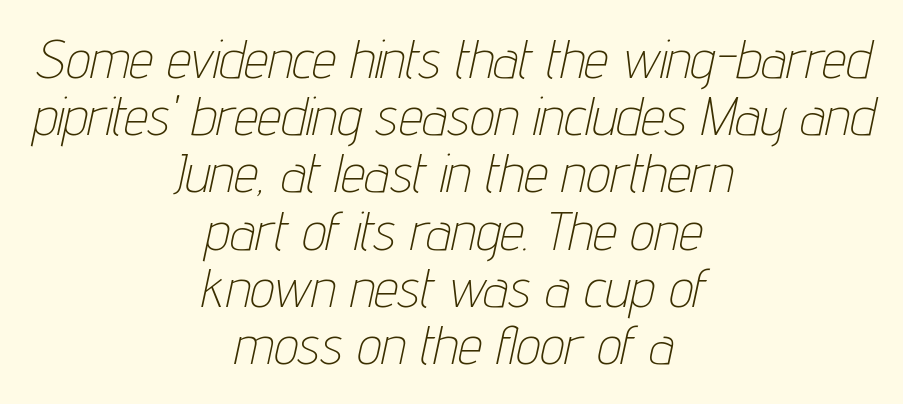
No extra tracking has been applied to these lines. Nobody drew a line under any word here. Notice how the stems are inclined rather than vertical — that's the hallmark of italics. The passage shown is typed in a proportional face where columns would drift. Summary of weight: not heavy and not bold. The lines are quadded center.
